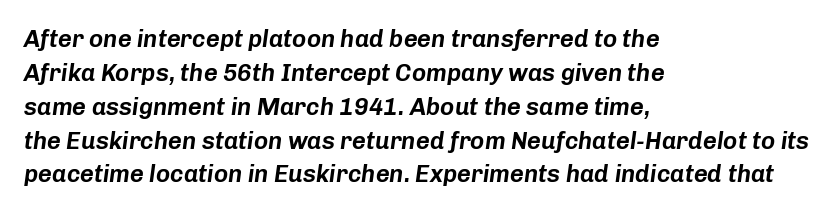
The image shows 24 px text type, italic (leaning right); set left-aligned, normal line spacing (1.41x), normal letter spacing, not underlined.
